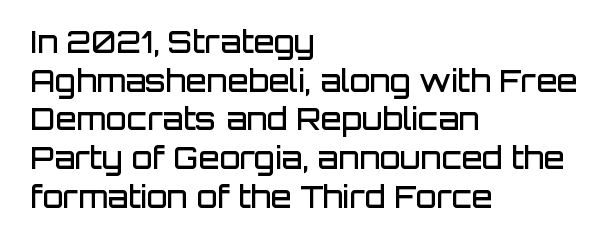
Q: Is the text bold? A: Semi-bold.
Q: Is the text italic (slanted)? A: No, it is upright.
Q: Is the typeface a serif or a sans-serif typeface? A: Sans-serif.
Q: Is the text underlined? A: No.
Q: How is the paragraph aligned? A: Left-aligned.
Q: Is the spacing between letters normal or unusually wide? A: Normal.
Q: Is the spacing between lines tight, normal or loose? A: Normal.
Q: Width (condensed, normal, or wide)? A: Normal.
Q: Stroke contrast? A: Low.
Q: x-height? A: Large.
Q: Monospaced? A: No.
